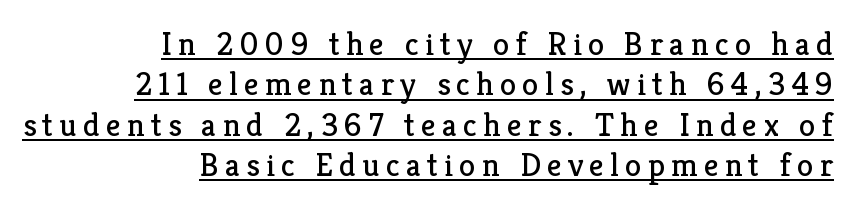
{"serif": "yes", "italic": "no", "bold": "no", "weight": "regular", "width": "normal", "stroke_contrast": "low", "x_height": "medium", "monospaced": "no", "underline": "yes", "align": "right", "line_spacing_ratio": 1.22, "glyph_px": 33}
